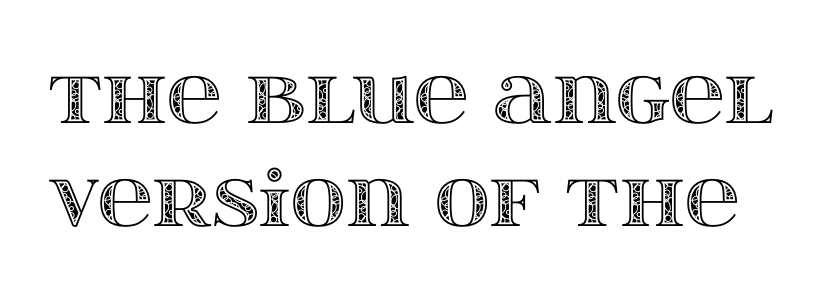
Here the designer chose a conventional face with non-uniform glyph widths. A roman cut, with each character standing at attention. Does extra space separate the letters? No, they use regular spacing. Regarding leading, the lines here are spaced in the standard way.
